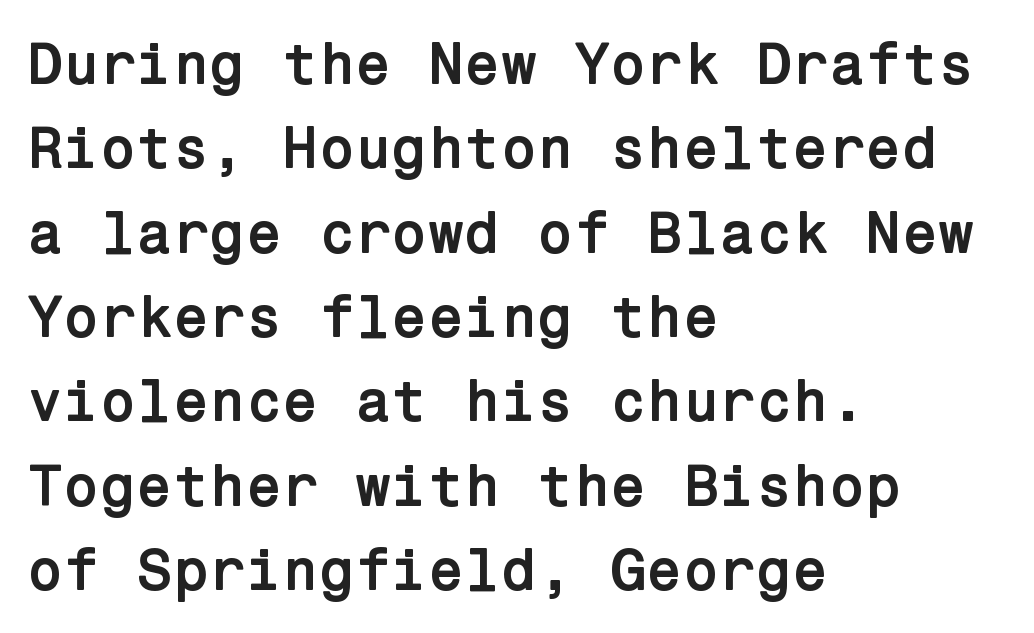
Q: Is the text bold? A: Yes.
Q: Is the text italic (slanted)? A: No, it is upright.
Q: Is the typeface a serif or a sans-serif typeface? A: Sans-serif.
Q: Is the text underlined? A: No.
Q: How is the paragraph aligned? A: Left-aligned.
Q: Is the spacing between letters normal or unusually wide? A: Normal.
Q: Is the spacing between lines tight, normal or loose? A: Normal.
Q: Width (condensed, normal, or wide)? A: Normal.
Q: Stroke contrast? A: Low.
Q: x-height? A: Medium.
